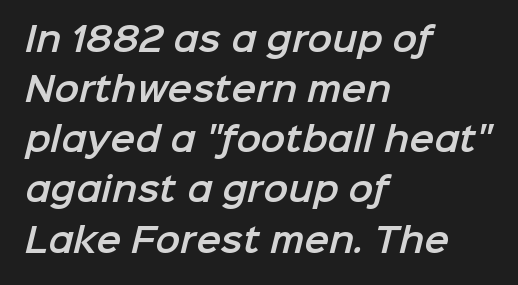
Q: Is the typeface a serif or a sans-serif typeface? A: Sans-serif.
Q: Is the text underlined? A: No.
Q: How is the paragraph aligned? A: Left-aligned.
Q: Is the spacing between letters normal or unusually wide? A: Normal.
Q: Is the spacing between lines tight, normal or loose? A: Normal.
Q: Width (condensed, normal, or wide)? A: Normal.
Q: Stroke contrast? A: Low.
Q: x-height? A: Medium.
Q: Monospaced? A: No.
